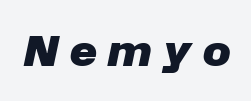
This is oblique type, the kind used for emphasis or titles. Spacing verdict: proportional, widths tailored to each character. The passage shown has open, widely tracked lettering throughout. Honestly, there is no underline to notice here at all. The passage shown is emphatically bold.
